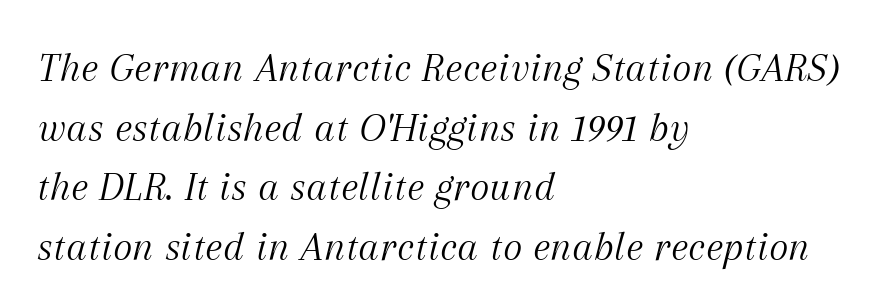
The rows are spaced the way most documents space them. The lines are quadded left. Weight: regular or lighter. Old-style or modern, the face here clearly has serifs.
